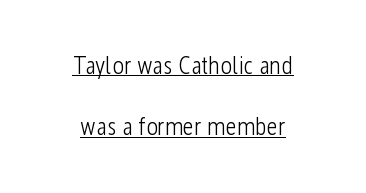
Nope, not italic — everything's standing straight. These lines stack symmetrically, like a column narrowing and widening about its center. Regarding leading, the lines here are spaced well apart. Standard letterfit; no display-style spreading of the glyphs. The rendering uses the underline text-decoration. The characters are drawn with everyday or finer stroke widths.
